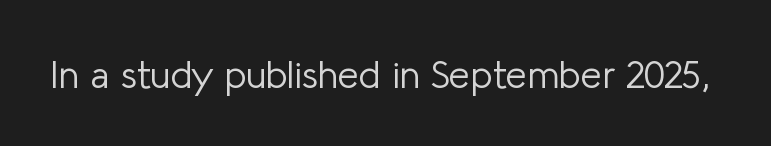
Heft: none added — not bold. Spacing between characters is what you'd get straight out of the box. In terms of letterform style, serifs are entirely absent. Bare-footed words on every line. The rendering uses natural spacing where letterforms have individual widths.
